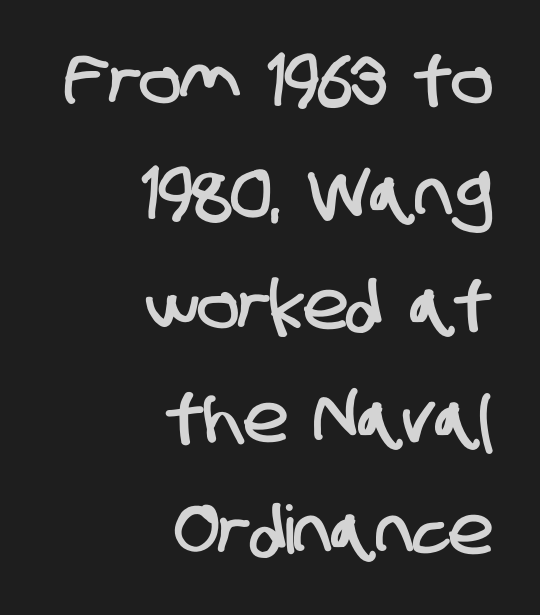
Notice how descenders clear the ascenders below comfortably — that's standard leading. A typesetter would call this zero additional tracking. Reading down the block, your eye finds every line finishing at a fixed right position. The strip under each line holds only bare page. Check where the strokes stop: nothing finishes them off — pure sans.
